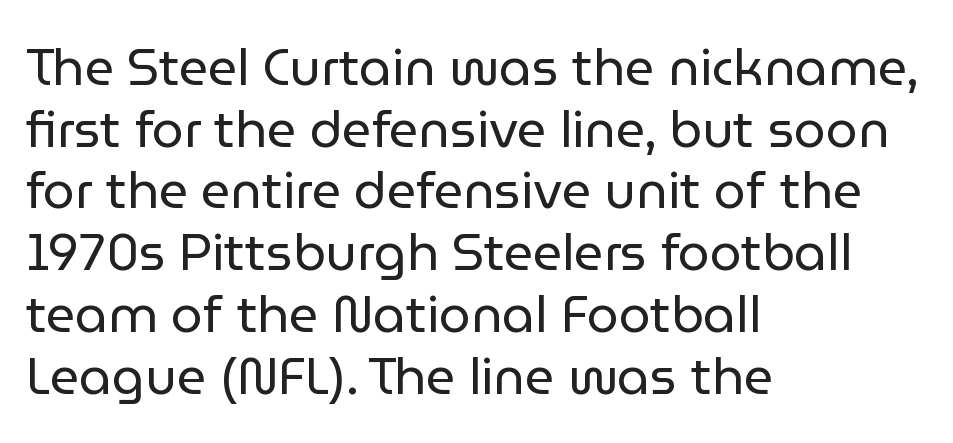
{"serif": "no", "italic": "no", "bold": "no", "weight": "regular", "width": "normal", "stroke_contrast": "low", "x_height": "medium", "monospaced": "no", "underline": "no", "align": "left", "line_spacing_ratio": 1.21, "letter_spacing": "normal", "letter_spacing_em": 0.0, "glyph_px": 51}
